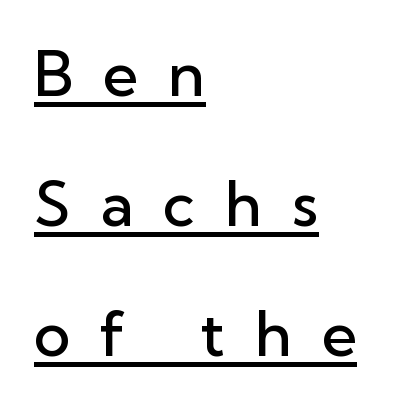
In terms of letterform style, serifs are entirely absent. The passage shown is typed in a proportional face where columns would drift. Is there any slant? The stems are plumb. The lines in this sample share a left origin and differ only in where they stop.
